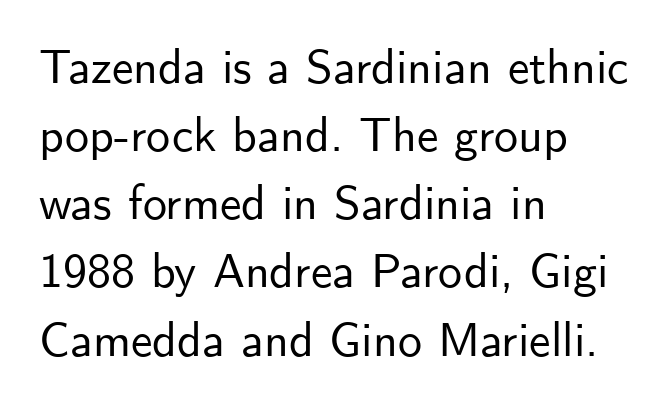
Q: Is the text italic (slanted)? A: No, it is upright.
Q: Is the typeface a serif or a sans-serif typeface? A: Sans-serif.
Q: Is the text underlined? A: No.
Q: How is the paragraph aligned? A: Left-aligned.
Q: Is the spacing between letters normal or unusually wide? A: Normal.
Q: Is the spacing between lines tight, normal or loose? A: Normal.
Q: Width (condensed, normal, or wide)? A: Normal.
Q: Stroke contrast? A: Low.
Q: x-height? A: Small.
Q: Monospaced? A: No.
